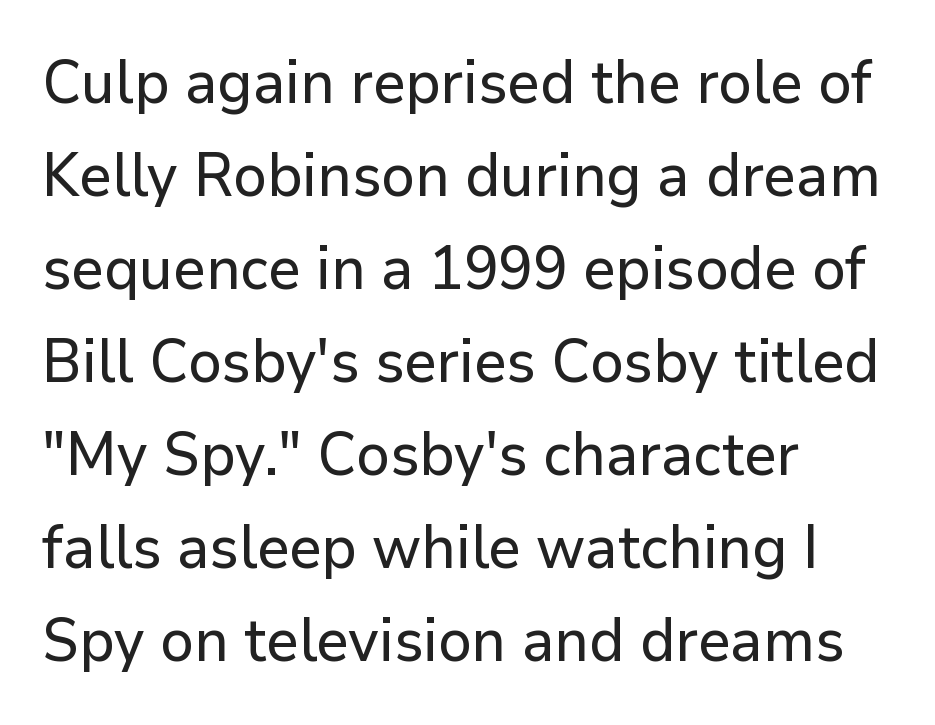
{"serif": "no", "italic": "no", "width": "normal", "stroke_contrast": "low", "x_height": "medium", "monospaced": "no", "underline": "no", "align": "left", "line_spacing": "normal", "line_spacing_ratio": 1.55, "letter_spacing": "normal", "letter_spacing_em": 0.0, "glyph_px": 60}
